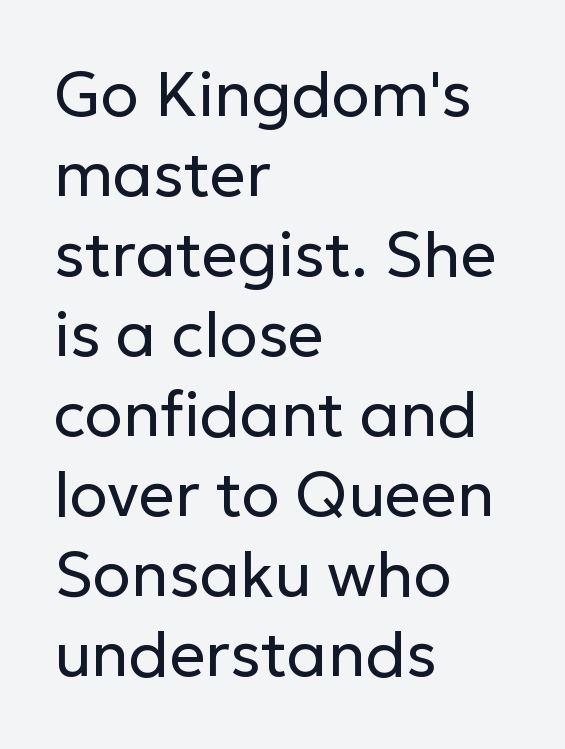
{"serif": "no", "italic": "no", "bold": "no", "weight": "regular", "width": "normal", "stroke_contrast": "low", "x_height": "medium", "monospaced": "no", "underline": "no", "align": "left", "line_spacing": "normal", "line_spacing_ratio": 1.27, "letter_spacing": "normal", "letter_spacing_em": 0.0, "glyph_px": 63}
